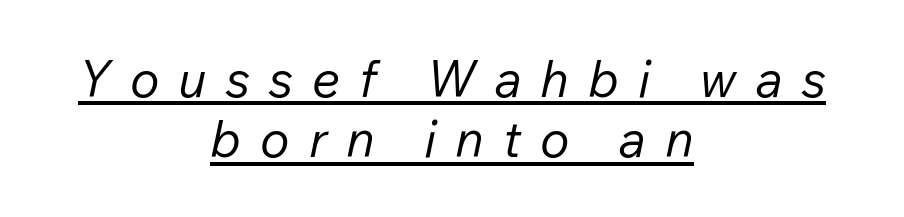
The image shows 50 px regular-weight type, italic (leaning right); set centered, line spacing 1.21x, unusually wide letter spacing (+0.38 em), underlined; low stroke contrast and a medium x-height.
